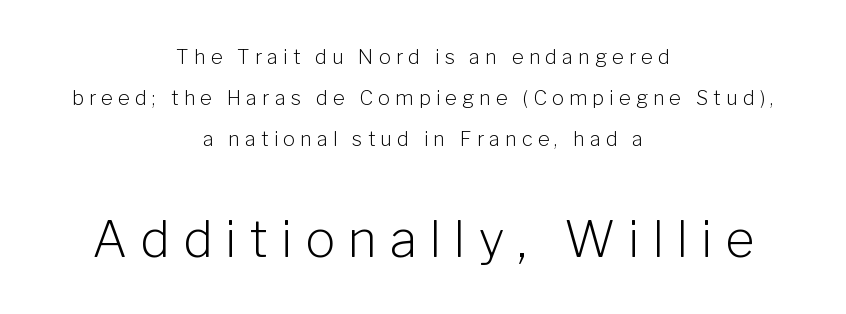
Q: Is the text bold? A: No.
Q: Is the text italic (slanted)? A: No, it is upright.
Q: Is the typeface a serif or a sans-serif typeface? A: Sans-serif.
Q: Is the text underlined? A: No.
Q: How is the paragraph aligned? A: Centered.
Q: Is the spacing between letters normal or unusually wide? A: Unusually wide.
Q: Is the spacing between lines tight, normal or loose? A: Loose.
Q: Which block of text is set in a larger size, the first (top) or the second (bottom)? A: The second (bottom) one.
Q: Width (condensed, normal, or wide)? A: Normal.
Q: Stroke contrast? A: Low.
Q: x-height? A: Medium.
Q: Monospaced? A: No.
